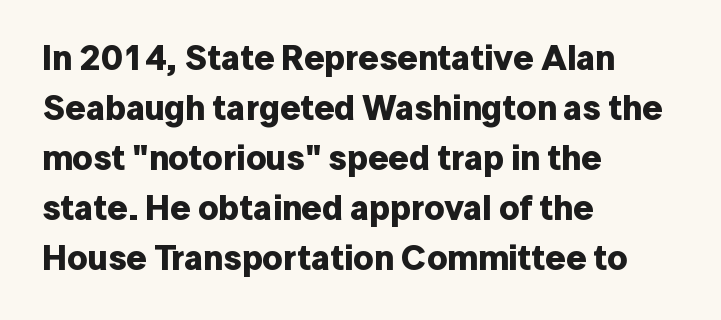
If you drew a line through each stem, it would be perfectly vertical. Is the letter spacing exaggerated? No — it looks like the ordinary default. Visually the block forms a straight wall on the left and a jagged coastline on the right. Are there feet on the stems? There aren't — it's a sans. The rendering uses a bold face; every stroke is thick and dark. Here the designer chose a conventional face with non-uniform glyph widths.
